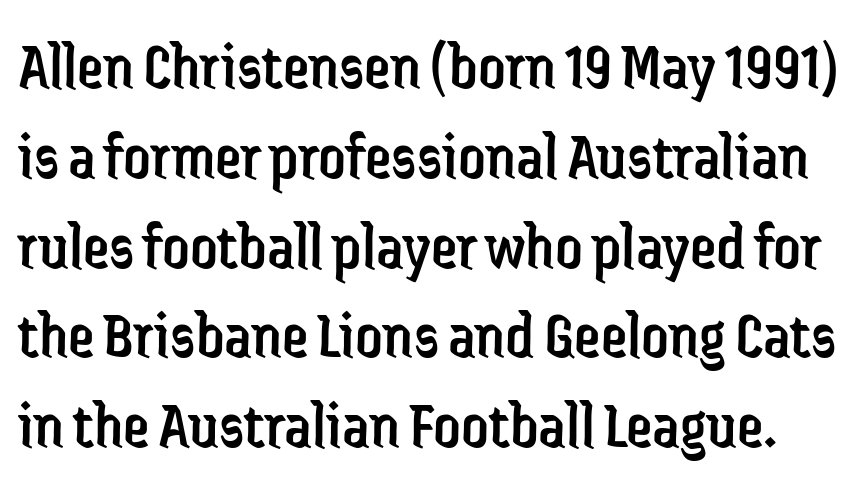
Is there any slant? The stems are plumb. Check where the strokes stop: nothing finishes them off — pure sans. Each new line begins a customary step beneath the previous one. Weight: regular or lighter. These lines are rendered in a variable-pitch font.
